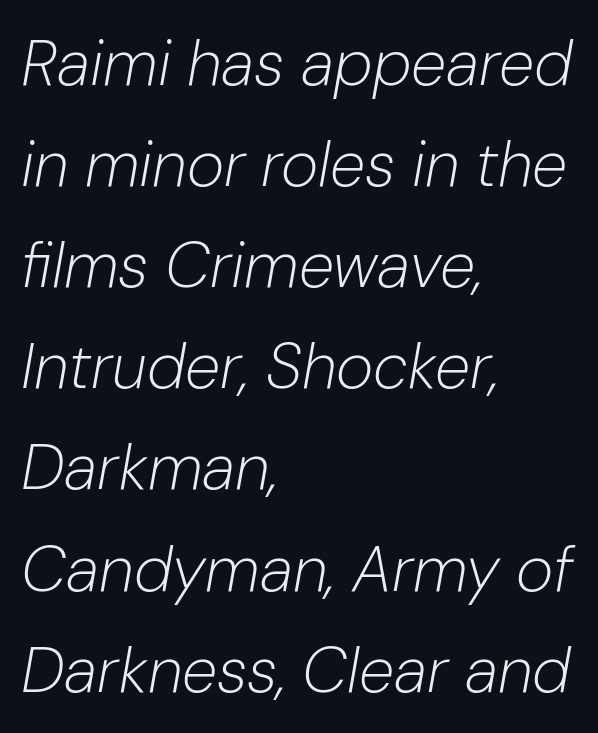
{"italic": "yes", "lean": "right", "slant_degrees": 10, "bold": "no", "weight": "light", "width": "normal", "stroke_contrast": "low", "x_height": "medium", "monospaced": "no", "underline": "no", "align": "left", "line_spacing": "normal", "line_spacing_ratio": 1.58, "letter_spacing": "normal", "letter_spacing_em": 0.0, "glyph_px": 64}
